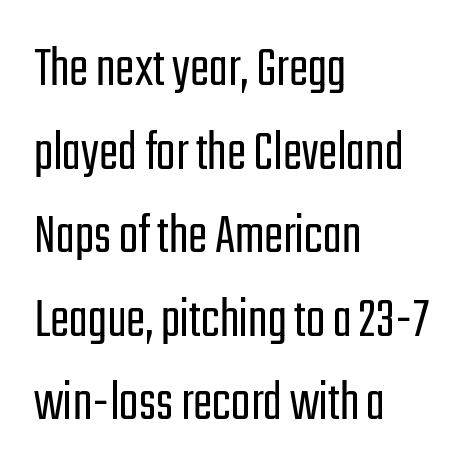
Q: Is the text bold? A: No.
Q: Is the text italic (slanted)? A: No, it is upright.
Q: Is the typeface a serif or a sans-serif typeface? A: Sans-serif.
Q: Is the text underlined? A: No.
Q: How is the paragraph aligned? A: Left-aligned.
Q: Is the spacing between letters normal or unusually wide? A: Normal.
Q: Is the spacing between lines tight, normal or loose? A: Normal.
Q: Width (condensed, normal, or wide)? A: Condensed.
Q: Stroke contrast? A: Low.
Q: x-height? A: Medium.
Q: Monospaced? A: No.
